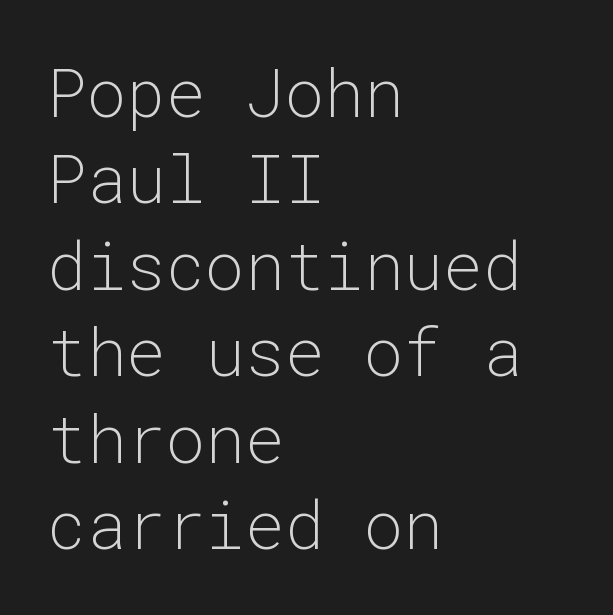
{"serif": "no", "italic": "no", "bold": "no", "weight": "light", "width": "normal", "stroke_contrast": "low", "x_height": "medium", "monospaced": "yes", "underline": "no", "align": "left", "line_spacing": "normal", "line_spacing_ratio": 1.31, "letter_spacing": "normal", "letter_spacing_em": 0.0, "glyph_px": 66}
